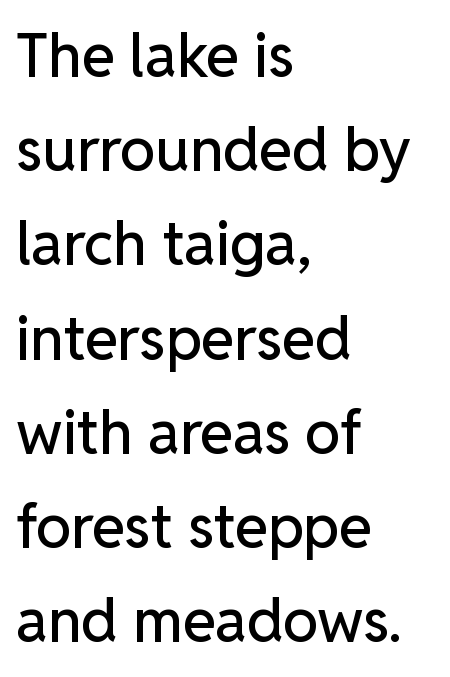
Each letter keeps its own natural width here, so spacing adapts to shape. Each row of text sits above clean, open space. The axis of the letterforms is exactly vertical. Tracking value appears to be zero — textbook default spacing.
